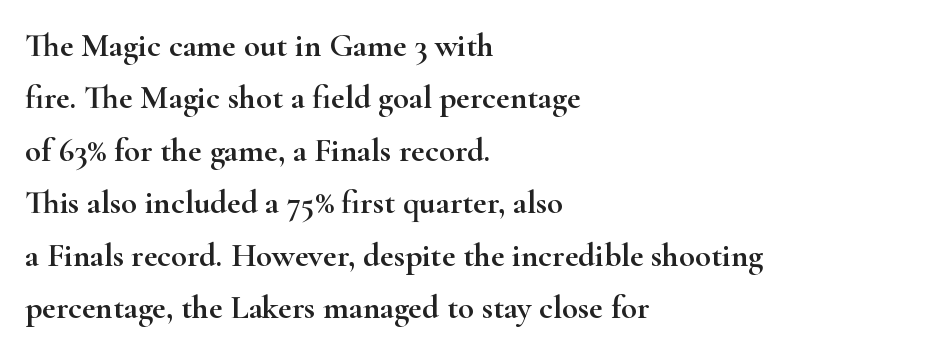
{"serif": "yes", "italic": "no", "width": "wide", "stroke_contrast": "high", "x_height": "small", "monospaced": "no", "underline": "no", "align": "left", "line_spacing": "normal", "line_spacing_ratio": 1.59, "letter_spacing": "normal", "letter_spacing_em": 0.0, "glyph_px": 33}
